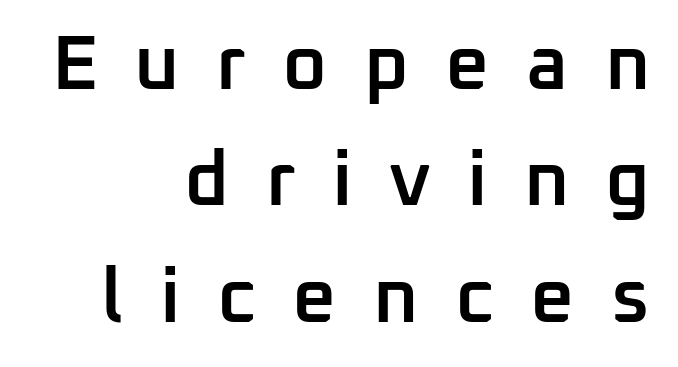
{"serif": "no", "italic": "no", "bold": "semi", "weight": "semibold", "width": "normal", "stroke_contrast": "low", "x_height": "medium", "monospaced": "no", "underline": "no", "align": "right", "line_spacing": "normal", "line_spacing_ratio": 1.51, "letter_spacing": "wide", "letter_spacing_em": 0.47, "glyph_px": 77}
